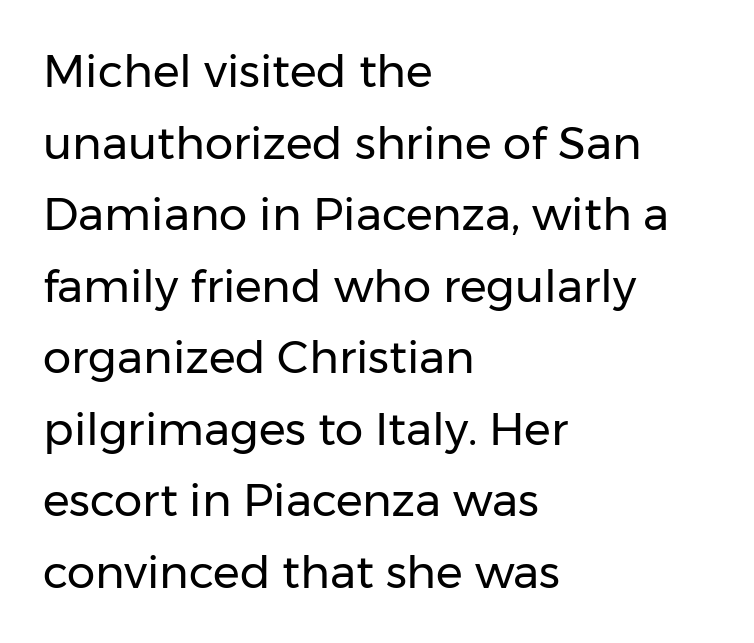
{"serif": "no", "italic": "no", "bold": "no", "weight": "regular", "width": "normal", "stroke_contrast": "low", "x_height": "medium", "monospaced": "no", "underline": "no", "align": "left", "line_spacing": "normal", "line_spacing_ratio": 1.59, "letter_spacing": "normal", "letter_spacing_em": 0.0, "glyph_px": 45}
